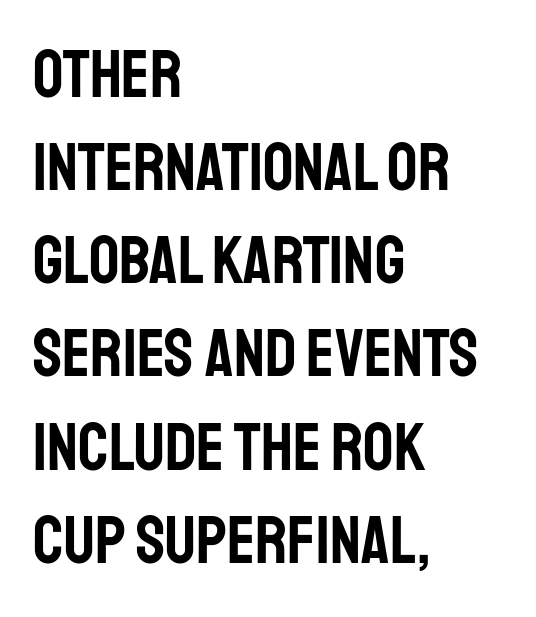
{"serif": "no", "italic": "no", "width": "condensed", "stroke_contrast": "low", "x_height": "large", "monospaced": "no", "underline": "no", "align": "left", "line_spacing": "normal", "line_spacing_ratio": 1.39, "letter_spacing": "normal", "letter_spacing_em": 0.0, "glyph_px": 67}
